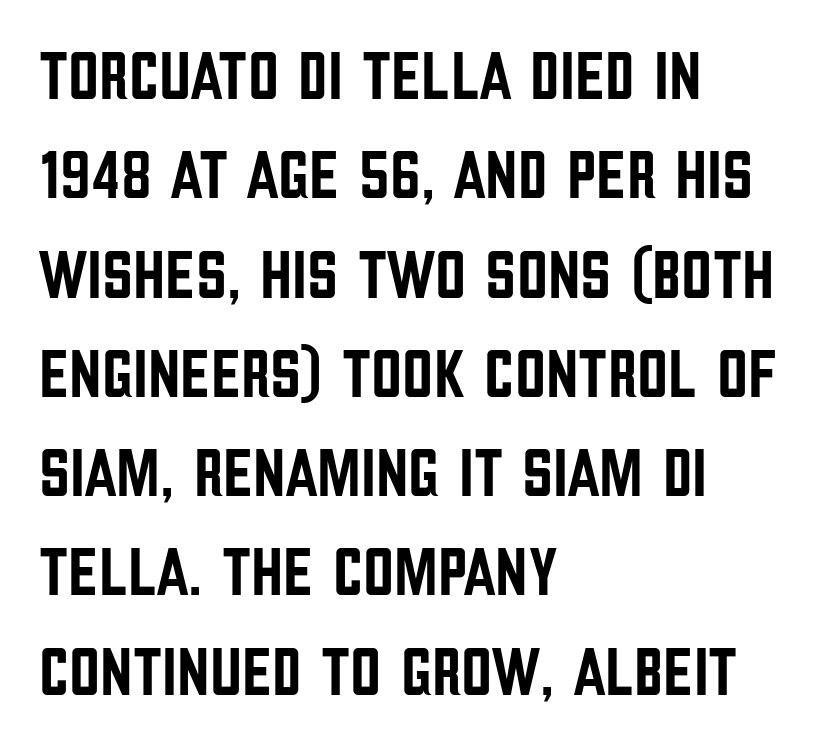
{"serif": "no", "italic": "no", "width": "condensed", "stroke_contrast": "low", "x_height": "large", "monospaced": "no", "underline": "no", "align": "left", "line_spacing": "normal", "line_spacing_ratio": 1.46, "letter_spacing": "normal", "letter_spacing_em": 0.0, "glyph_px": 68}
